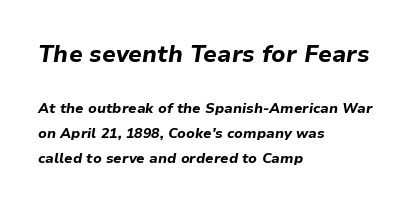
The image shows 23 px bold type, italic (leaning right); set left-aligned, line spacing 1.79x, normal letter spacing, not underlined; the first (top) block is 1.64x larger.
